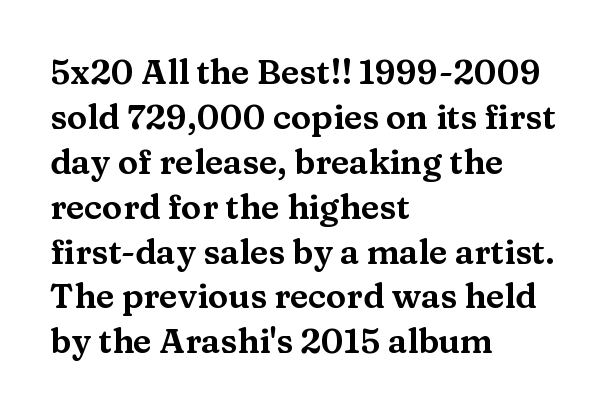
{"serif": "yes", "italic": "no", "width": "wide", "stroke_contrast": "medium", "x_height": "medium", "monospaced": "no", "underline": "no", "align": "left", "line_spacing": "normal", "line_spacing_ratio": 1.32, "letter_spacing": "normal", "letter_spacing_em": 0.0, "glyph_px": 34}
